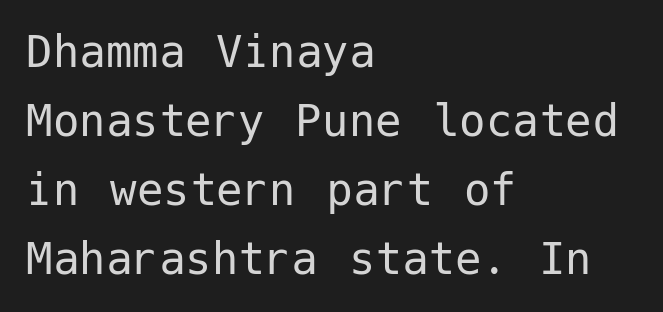
The image shows 53 px regular-weight sans-serif type, upright; set left-aligned, normal line spacing (1.3x), normal letter spacing, not underlined; low stroke contrast and a medium x-height.
